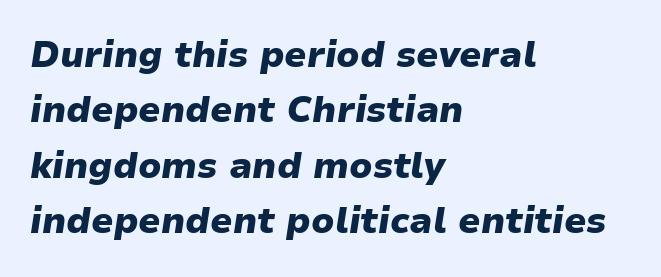
Quick note: italic. One glance says typical: line gaps are just what's usual. Typographic density is high because the face is bold. Check the space under the baseline: it is left empty. The typesetter chose a ragged-right arrangement here. Nobody touched the tracking dial on this one.
